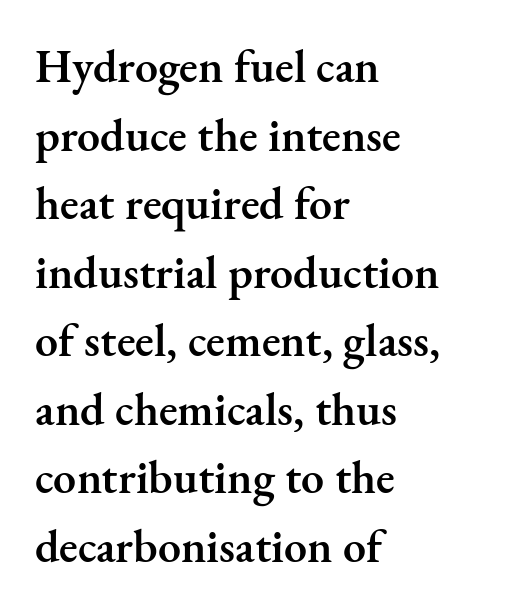
The image shows 46 px semibold serif type, upright; set left-aligned, normal line spacing (1.49x), normal letter spacing, not underlined; medium stroke contrast and a small x-height.
